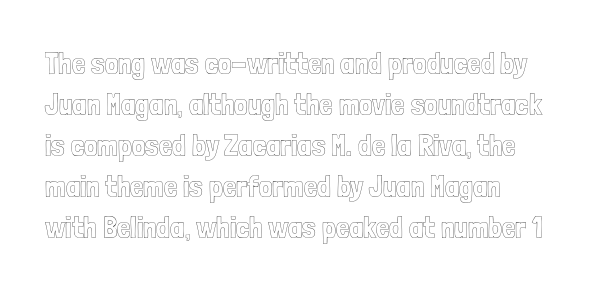
Q: Is the text italic (slanted)? A: No, it is upright.
Q: Is the text underlined? A: No.
Q: Is the spacing between letters normal or unusually wide? A: Normal.
Q: Is the spacing between lines tight, normal or loose? A: Normal.
Q: Width (condensed, normal, or wide)? A: Condensed.
Q: x-height? A: Medium.
Q: Monospaced? A: No.
